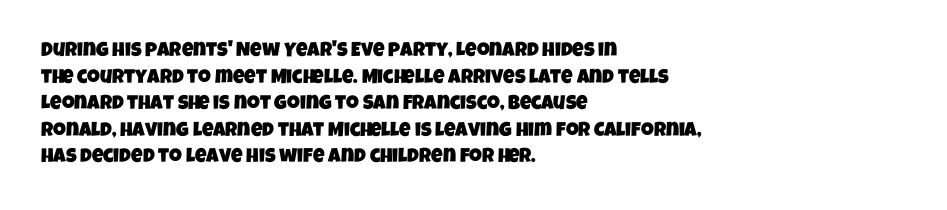
Unmarked baselines from the first word to the last. Line starts are locked; line ends wander. The line texture is even and compact thanks to regular tracking. The block of text has a typical density, with ordinary space between rows.
